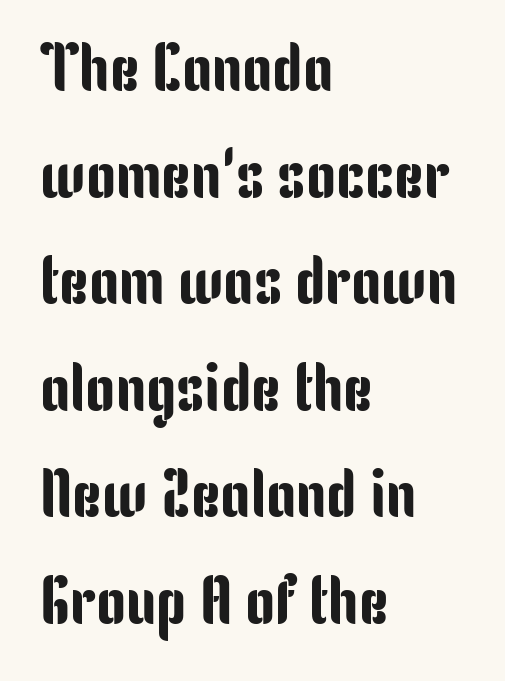
Q: Is the text italic (slanted)? A: No, it is upright.
Q: Is the typeface a serif or a sans-serif typeface? A: Sans-serif.
Q: Is the text underlined? A: No.
Q: How is the paragraph aligned? A: Left-aligned.
Q: Is the spacing between letters normal or unusually wide? A: Normal.
Q: Is the spacing between lines tight, normal or loose? A: Normal.
Q: Width (condensed, normal, or wide)? A: Condensed.
Q: Stroke contrast? A: Low.
Q: x-height? A: Medium.
Q: Monospaced? A: No.
